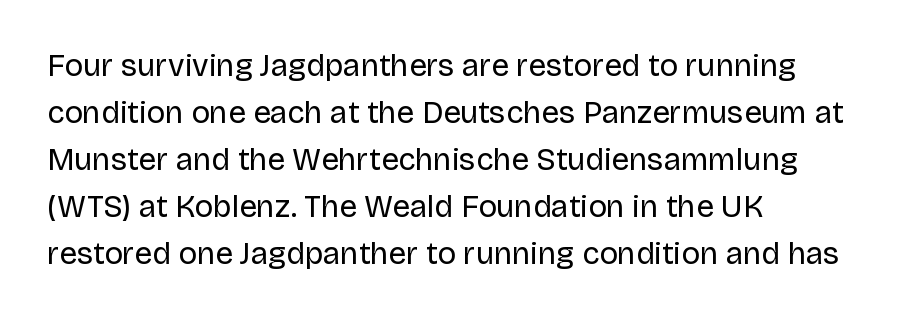
Descenders are the only things crossing below the line. This sample uses an upright cut, with every glyph sitting square on the baseline. The typesetter chose a ragged-right arrangement here. Stem width sits at or under what a default text font uses. Varying glyph widths throughout — classic text-font behaviour.
